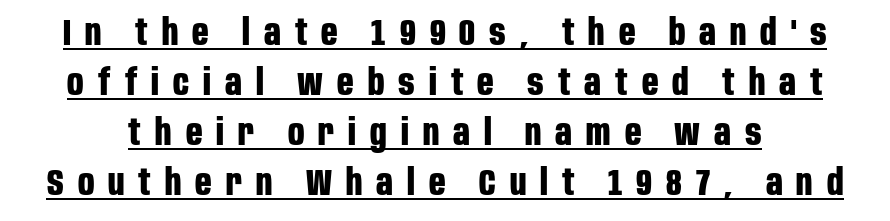
Q: Is the text bold? A: Yes.
Q: Is the text italic (slanted)? A: No, it is upright.
Q: Is the typeface a serif or a sans-serif typeface? A: Sans-serif.
Q: Is the text underlined? A: Yes.
Q: Is the spacing between letters normal or unusually wide? A: Unusually wide.
Q: Is the spacing between lines tight, normal or loose? A: Normal.
Q: Width (condensed, normal, or wide)? A: Condensed.
Q: Stroke contrast? A: Low.
Q: x-height? A: Large.
Q: Monospaced? A: No.
